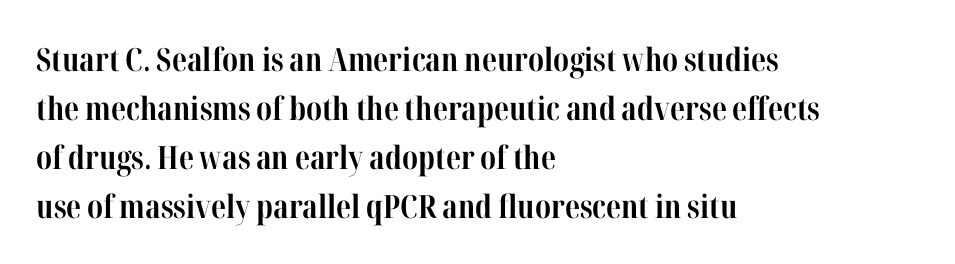
Q: Is the text bold? A: Yes.
Q: Is the text italic (slanted)? A: No, it is upright.
Q: Is the typeface a serif or a sans-serif typeface? A: Serif.
Q: Is the text underlined? A: No.
Q: How is the paragraph aligned? A: Left-aligned.
Q: Is the spacing between letters normal or unusually wide? A: Normal.
Q: Is the spacing between lines tight, normal or loose? A: Normal.
Q: Width (condensed, normal, or wide)? A: Condensed.
Q: Stroke contrast? A: High.
Q: x-height? A: Medium.
Q: Monospaced? A: No.
